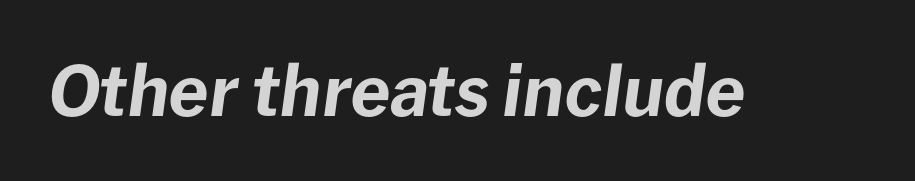
{"italic": "yes", "lean": "right", "slant_degrees": 8, "bold": "yes", "weight": "bold", "width": "normal", "stroke_contrast": "low", "x_height": "medium", "monospaced": "no", "underline": "no", "letter_spacing": "normal", "letter_spacing_em": 0.0, "glyph_px": 69}
